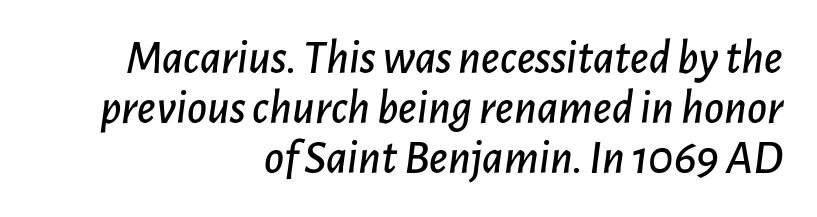
Beneath every word, the page is bare. The compositor pushed each line to the right boundary. Slant detected: the letters are inclined. You could barely slide anything between these rows. You could not count columns in this text — the font is proportionally spaced. Look at the tracking — it's just the regular setting, nothing added.
